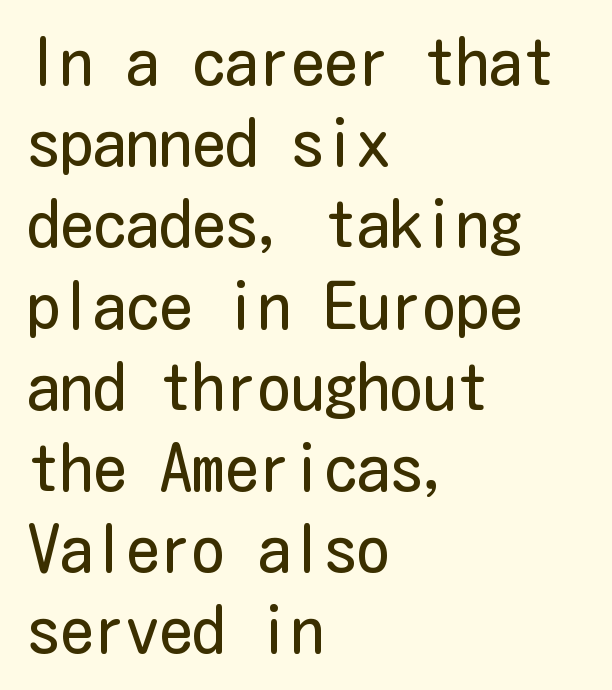
Q: Is the text bold? A: No.
Q: Is the text italic (slanted)? A: No, it is upright.
Q: Is the typeface a serif or a sans-serif typeface? A: Sans-serif.
Q: Is the text underlined? A: No.
Q: How is the paragraph aligned? A: Left-aligned.
Q: Is the spacing between letters normal or unusually wide? A: Normal.
Q: Width (condensed, normal, or wide)? A: Condensed.
Q: Stroke contrast? A: Low.
Q: x-height? A: Medium.
